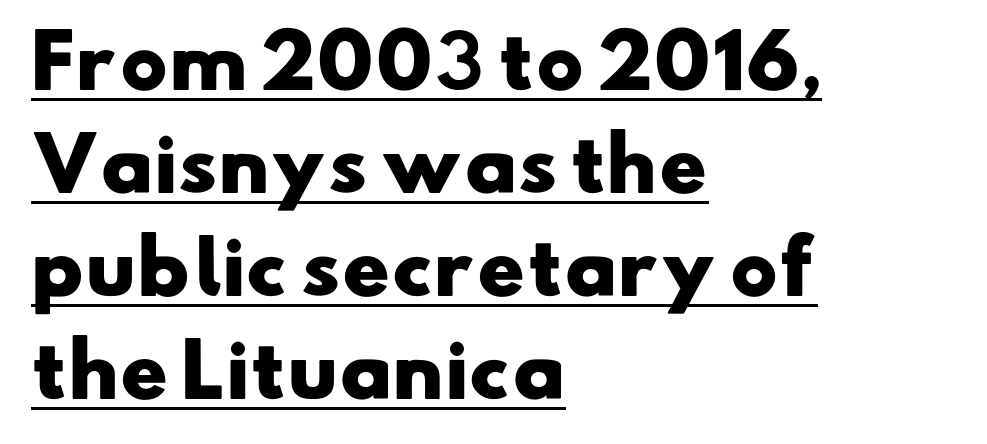
The type is set solid horizontally, with unmodified tracking. Type style note: lacks serifs. The rendering uses a moderate line-height, typical for paragraphs. The letters are bold, with thick, heavy strokes. Here the designer chose a conventional face with non-uniform glyph widths.
